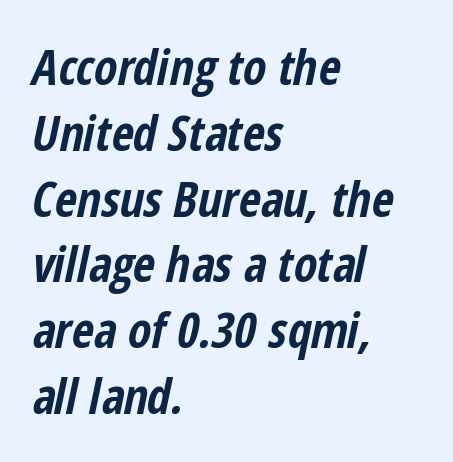
{"italic": "yes", "lean": "right", "slant_degrees": 12, "bold": "yes", "weight": "bold", "width": "condensed", "stroke_contrast": "low", "x_height": "medium", "monospaced": "no", "underline": "no", "align": "left", "line_spacing": "normal", "line_spacing_ratio": 1.37, "letter_spacing": "normal", "letter_spacing_em": 0.0, "glyph_px": 48}
